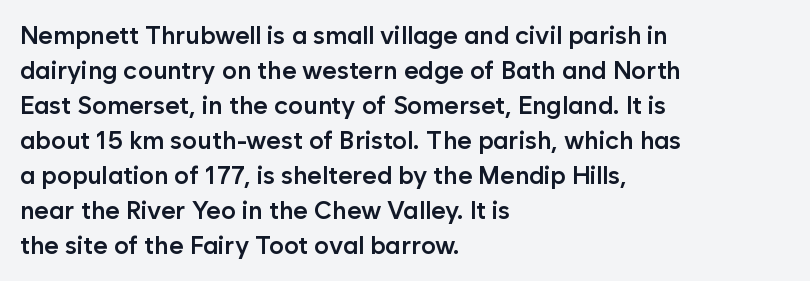
Notice how the passage keeps a crisp vertical edge on the left only. Ordinary non-slanted type is in use. Strokes here are thickened, but only to semibold level. Vertical spacing — default. The glyphs are unaccompanied by any horizontal stroke below them.
